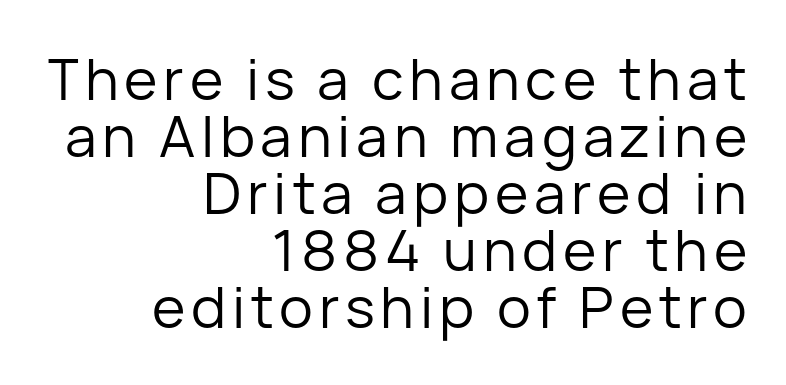
Every row of glyphs terminates at an identical x-position on the right. The lettering stays uniformly vertical, giving the passage a roman look. Note: no serifs on the glyphs. The typesetting does not lean heavy: it is not bold. A bare baseline throughout the passage.
